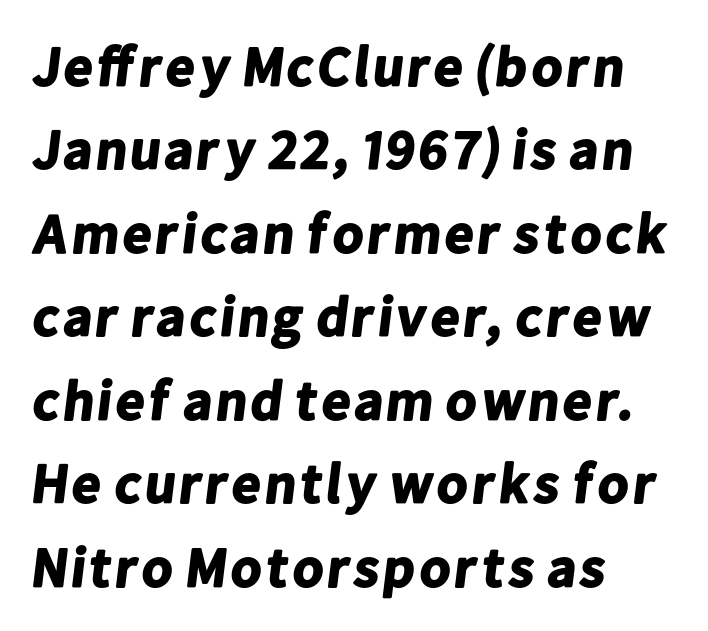
Is this a fixed-width face? No — the glyphs have proportional, varying widths. These lines stack with their left ends in a neat column. The passage shown is typeset with a sans-serif family. Decoration check: the copy has no underline. Heavy, bold letterforms. Does extra space separate the letters? No, they use regular spacing.
